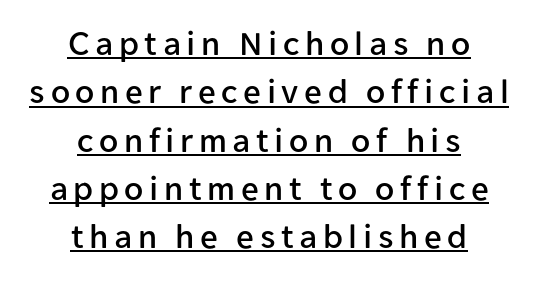
Check where the strokes stop: nothing finishes them off — pure sans. Horizontal alignment here is central, giving a formal, balanced look. Spacing verdict: proportional, widths tailored to each character. This rendering features underlined lettering.
